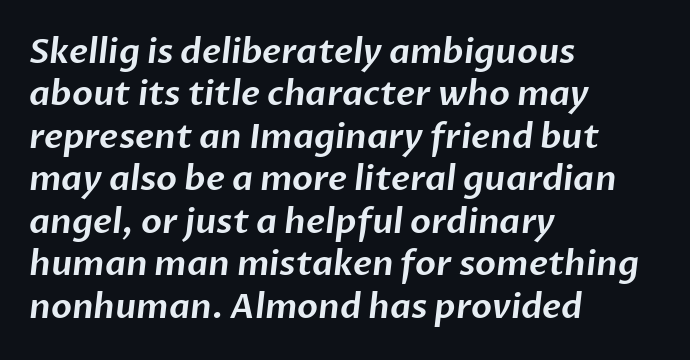
The image shows 34 px sans-serif type; set left-aligned, normal line spacing (1.25x), normal letter spacing, not underlined; low stroke contrast and a medium x-height.
